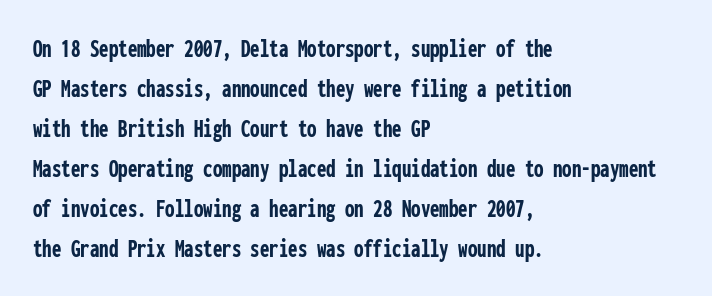
A student would call this left alignment; a typographer would say flush left, rag right. Lines of text with bare space underneath. Does the weight exceed regular? Yes, all the way to bold. Posture: vertical. The rows are spaced the way most documents space them. In terms of letterspacing, this is plain default setting.
